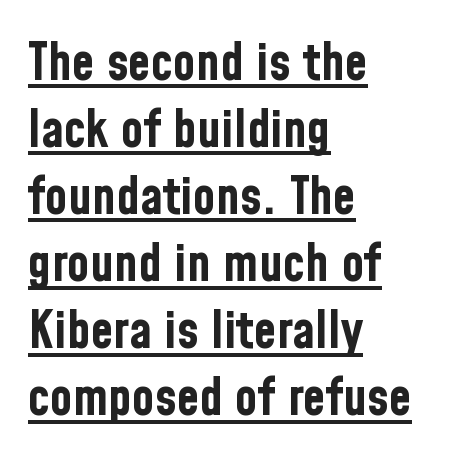
The image shows 52 px bold, condensed sans-serif type, upright; set left-aligned, normal line spacing (1.29x), normal letter spacing, underlined; low stroke contrast and a medium x-height.
